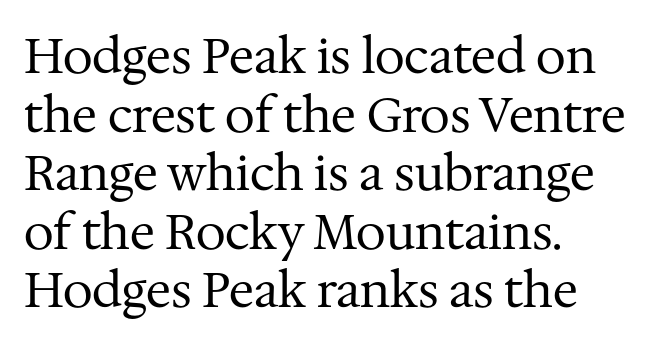
Q: Is the text bold? A: No.
Q: Is the text italic (slanted)? A: No, it is upright.
Q: Is the typeface a serif or a sans-serif typeface? A: Serif.
Q: Is the text underlined? A: No.
Q: How is the paragraph aligned? A: Left-aligned.
Q: Is the spacing between letters normal or unusually wide? A: Normal.
Q: Width (condensed, normal, or wide)? A: Normal.
Q: Stroke contrast? A: Medium.
Q: x-height? A: Medium.
Q: Monospaced? A: No.
